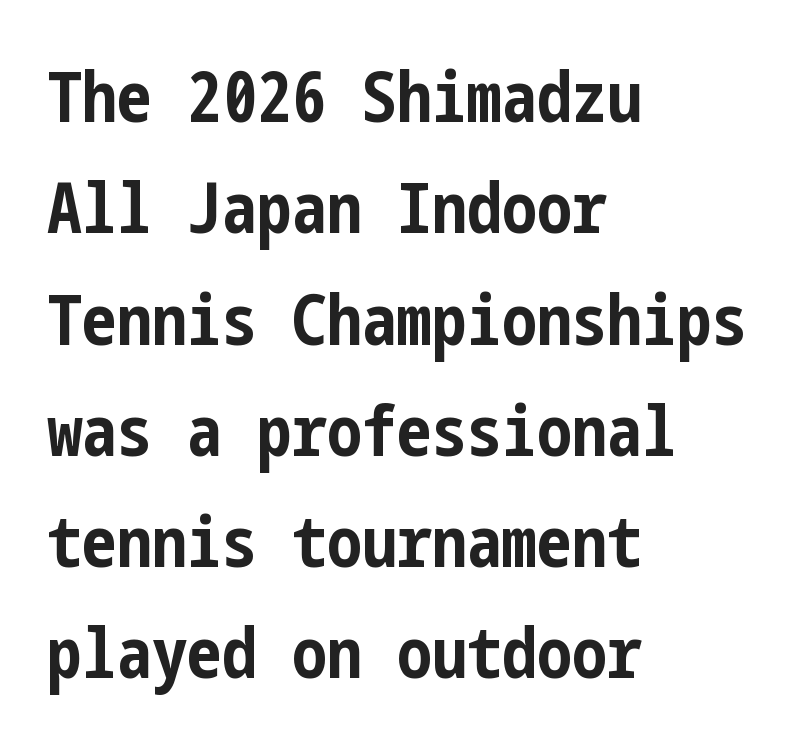
{"serif": "no", "italic": "no", "bold": "yes", "weight": "bold", "width": "condensed", "stroke_contrast": "low", "x_height": "medium", "underline": "no", "align": "left", "line_spacing": "normal", "line_spacing_ratio": 1.59, "letter_spacing": "normal", "letter_spacing_em": 0.0, "glyph_px": 70}
